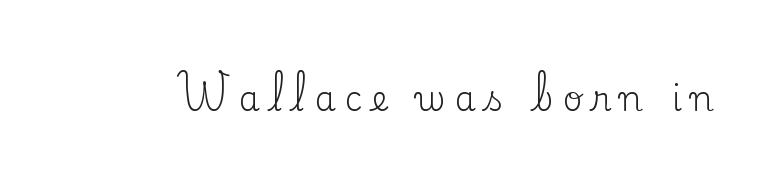
The image shows 34 px regular-weight type, upright; set unusually wide letter spacing (+0.27 em), not underlined; low stroke contrast and a small x-height.
